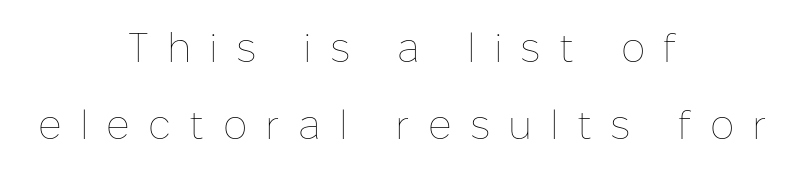
{"italic": "no", "bold": "no", "weight": "thin", "width": "normal", "stroke_contrast": "low", "x_height": "medium", "monospaced": "no", "underline": "no", "align": "center", "line_spacing_ratio": 1.87, "letter_spacing": "wide", "letter_spacing_em": 0.44, "glyph_px": 41}
